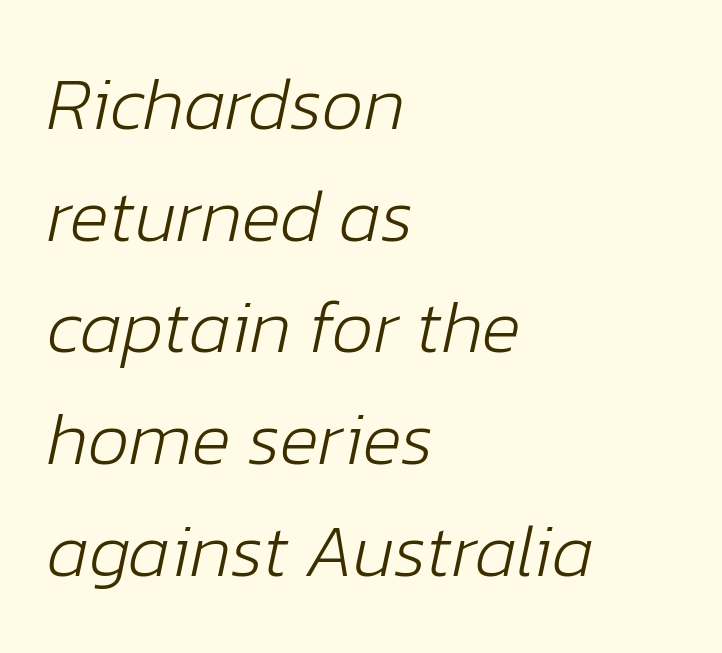
Q: Is the text bold? A: No.
Q: Is the text italic (slanted)? A: Yes, it leans right by about 12 degrees.
Q: Is the text underlined? A: No.
Q: How is the paragraph aligned? A: Left-aligned.
Q: Is the spacing between letters normal or unusually wide? A: Normal.
Q: Is the spacing between lines tight, normal or loose? A: Normal.
Q: Width (condensed, normal, or wide)? A: Normal.
Q: Stroke contrast? A: Low.
Q: x-height? A: Medium.
Q: Monospaced? A: No.
